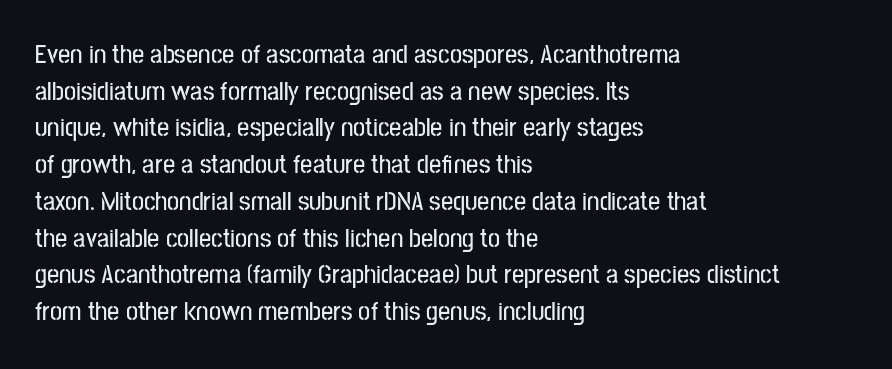
{"italic": "no", "underline": "no", "align": "left", "line_spacing": "normal", "line_spacing_ratio": 1.36, "letter_spacing": "normal", "letter_spacing_em": 0.0, "glyph_px": 27}
